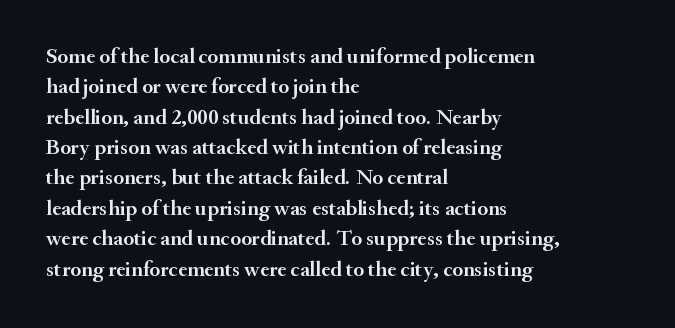
The image shows 22 px text type, upright; set left-aligned, normal line spacing (1.38x), normal letter spacing, not underlined.
